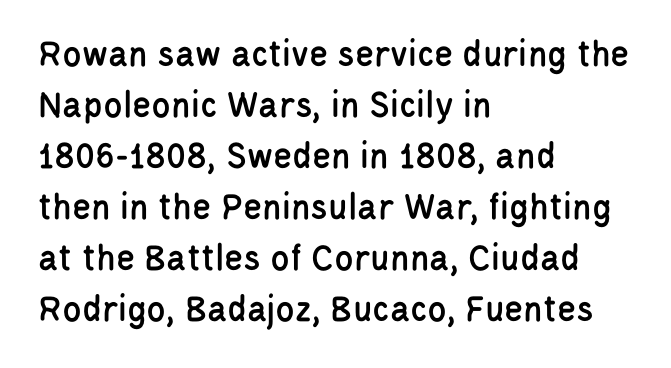
This sample keeps an unexceptional amount of space between lines. No italicization has been applied; the sample stays upright. Unlike a traditional serif, this face leaves its strokes unadorned. Line beginnings align vertically; line endings do not. Between one letter and the next there's only the usual sliver of space. These lines are rendered in a variable-pitch font.
